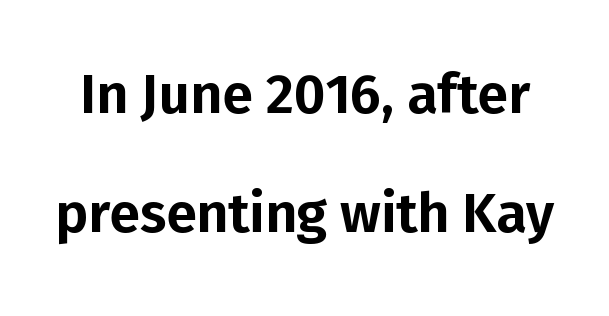
{"serif": "no", "italic": "no", "width": "normal", "stroke_contrast": "low", "x_height": "medium", "monospaced": "no", "underline": "no", "line_spacing": "loose", "line_spacing_ratio": 2.17, "letter_spacing": "normal", "letter_spacing_em": 0.0, "glyph_px": 55}
